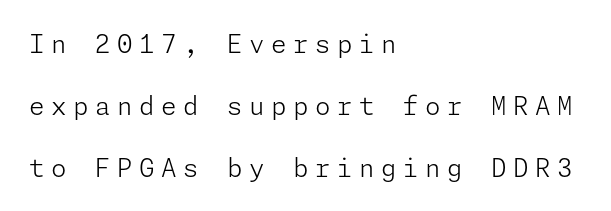
The image shows 25 px text type, upright; set left-aligned, loose line spacing (2.48x), unusually wide letter spacing (+0.26 em), not underlined.
